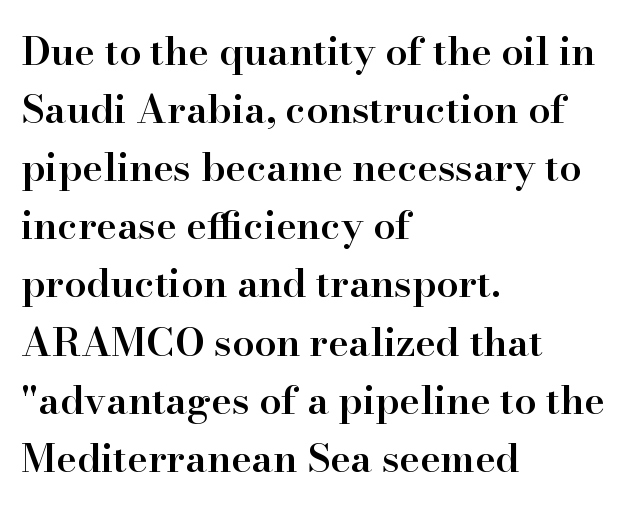
The image shows 39 px semibold serif type, upright; set left-aligned, normal line spacing (1.49x), normal letter spacing, not underlined; high stroke contrast and a small x-height.
